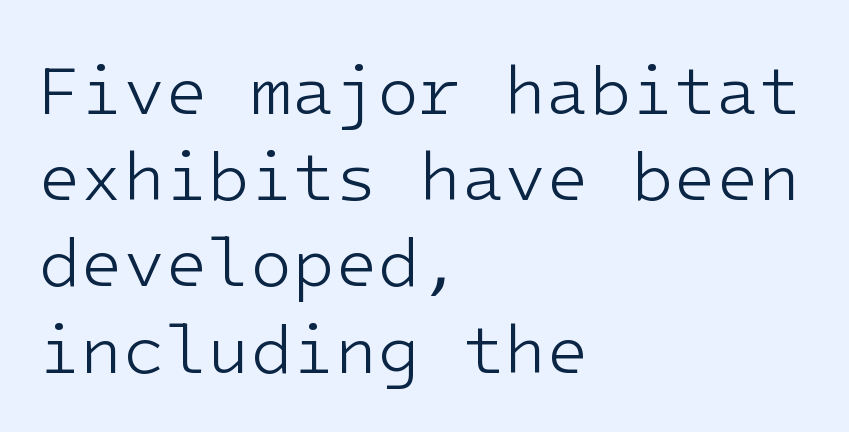
Q: Is the text bold? A: No.
Q: Is the text italic (slanted)? A: No, it is upright.
Q: Is the typeface a serif or a sans-serif typeface? A: Sans-serif.
Q: Is the text underlined? A: No.
Q: How is the paragraph aligned? A: Left-aligned.
Q: Is the spacing between letters normal or unusually wide? A: Normal.
Q: Is the spacing between lines tight, normal or loose? A: Normal.
Q: Width (condensed, normal, or wide)? A: Normal.
Q: Stroke contrast? A: Low.
Q: x-height? A: Medium.
Q: Monospaced? A: Yes.
